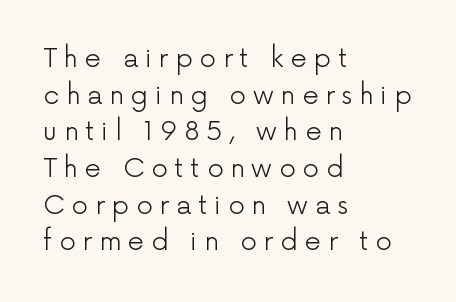
Layout note: lines flush left. Inter-character spacing is expanded well beyond the font's built-in metrics. Each row of text sits above clean, open space. Stems and bowls with no extra thickness — not bold. Students, observe: this is what conventionally led text looks like. Style check: upright.
